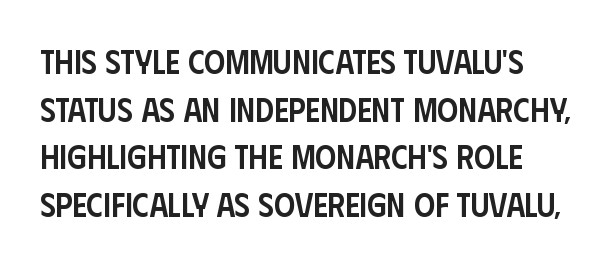
{"serif": "no", "italic": "no", "bold": "semi", "weight": "semibold", "width": "condensed", "stroke_contrast": "low", "x_height": "large", "monospaced": "no", "underline": "no", "line_spacing": "normal", "line_spacing_ratio": 1.44, "letter_spacing": "normal", "letter_spacing_em": 0.0, "glyph_px": 33}
